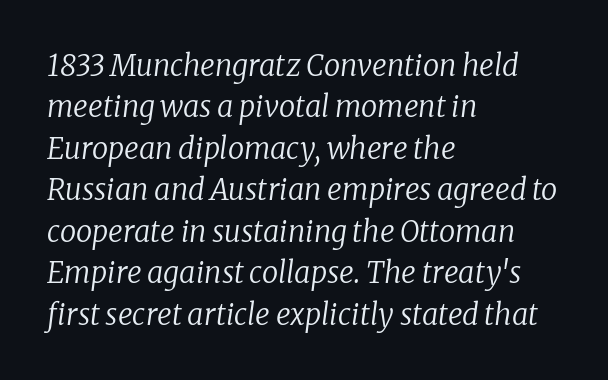
The image shows 29 px regular-weight serif type, italic (leaning right); set left-aligned, normal line spacing (1.43x), normal letter spacing, not underlined; low stroke contrast and a medium x-height.
